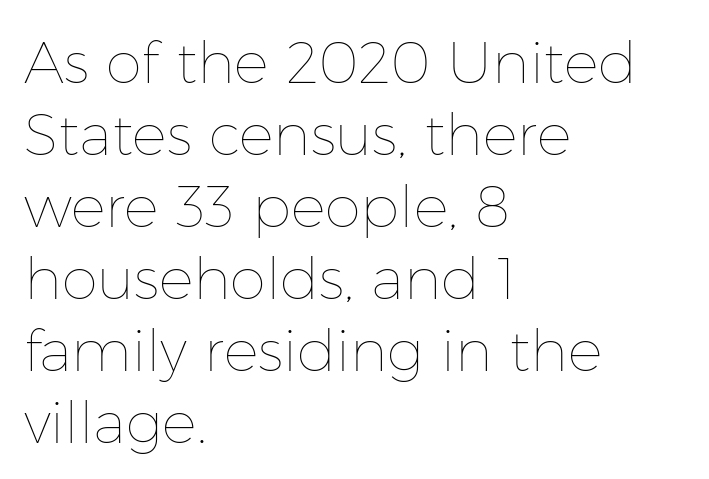
The image shows 58 px thin type, upright; set left-aligned, line spacing 1.24x, normal letter spacing, not underlined; low stroke contrast and a medium x-height.
